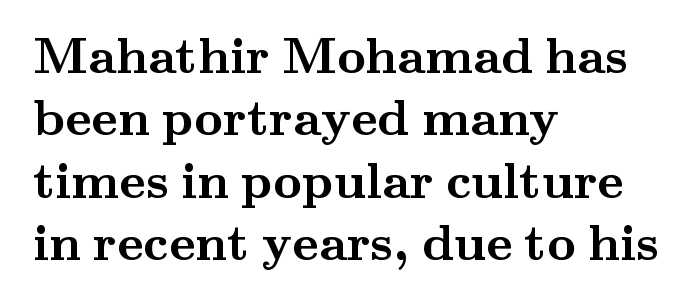
Check where the strokes stop: tiny serifs finish them off. Here the glyphs are tracked normally, forming tight word shapes. In terms of leading, this rendering sits right in the middle. On the weight axis this lands at bold, roughly 700. The typography opts for an upright posture over an oblique one.
